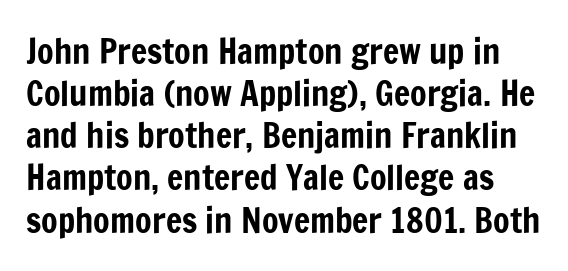
{"serif": "no", "italic": "no", "width": "condensed", "stroke_contrast": "low", "x_height": "medium", "monospaced": "no", "underline": "no", "line_spacing_ratio": 1.24, "letter_spacing": "normal", "letter_spacing_em": 0.0, "glyph_px": 34}
